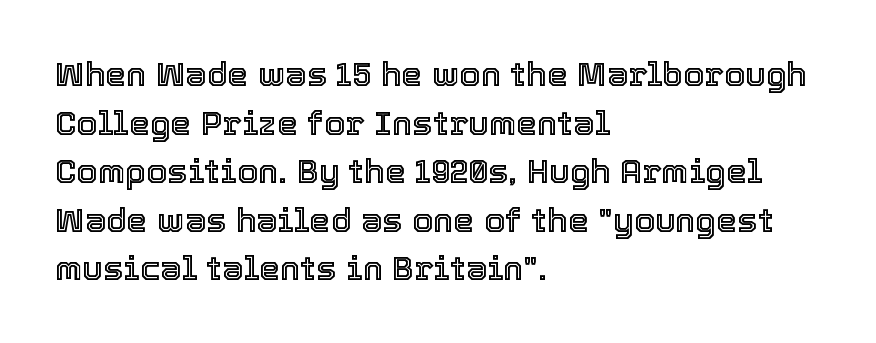
{"italic": "no", "width": "normal", "x_height": "medium", "monospaced": "no", "underline": "no", "align": "left", "line_spacing": "normal", "line_spacing_ratio": 1.43, "letter_spacing": "normal", "letter_spacing_em": 0.0, "glyph_px": 34}
